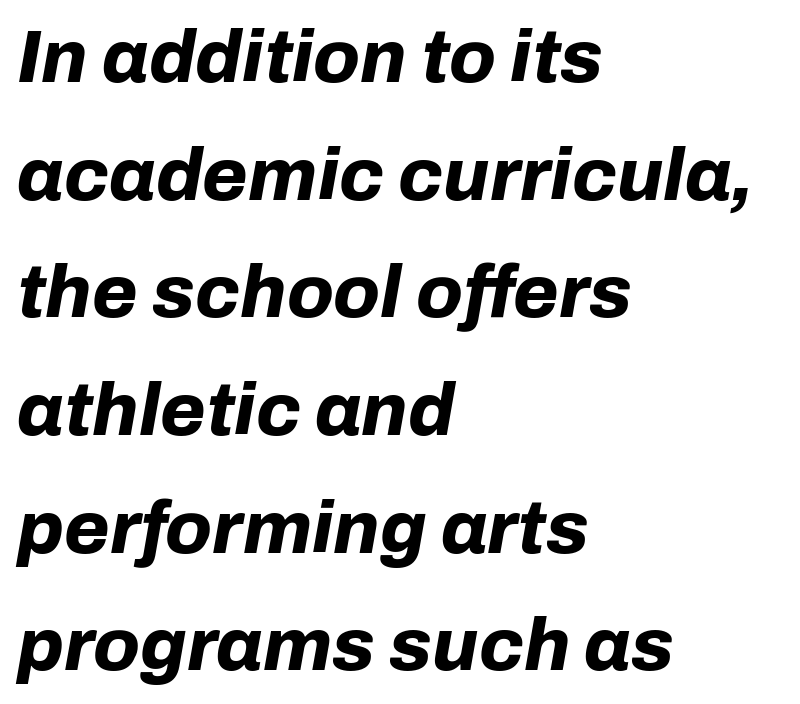
A typesetter would mark this as italic. Is the letter spacing exaggerated? No — it looks like the ordinary default. How heavy is the stroke? Heavy — this is a bold. Letters rest on an invisible, unmarked baseline.
